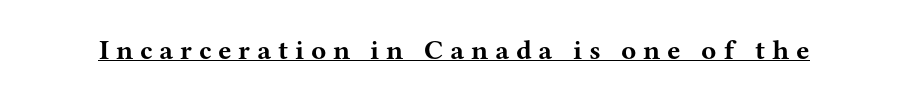
Q: Is the text bold? A: Yes.
Q: Is the text italic (slanted)? A: No, it is upright.
Q: Is the typeface a serif or a sans-serif typeface? A: Serif.
Q: Is the text underlined? A: Yes.
Q: Is the spacing between letters normal or unusually wide? A: Unusually wide.
Q: Width (condensed, normal, or wide)? A: Wide.
Q: Stroke contrast? A: Medium.
Q: x-height? A: Medium.
Q: Monospaced? A: No.
